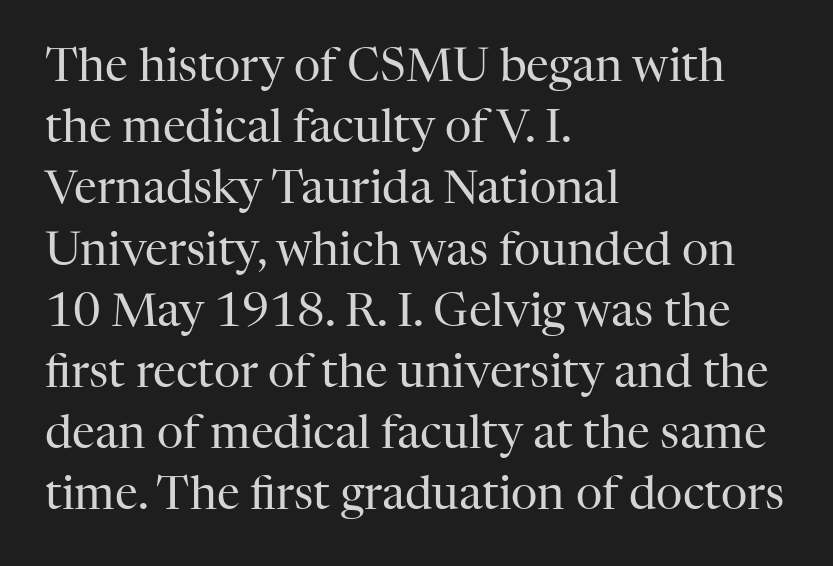
The image shows 46 px regular-weight serif type, upright; set left-aligned, normal line spacing (1.33x), normal letter spacing, not underlined; high stroke contrast and a medium x-height.
